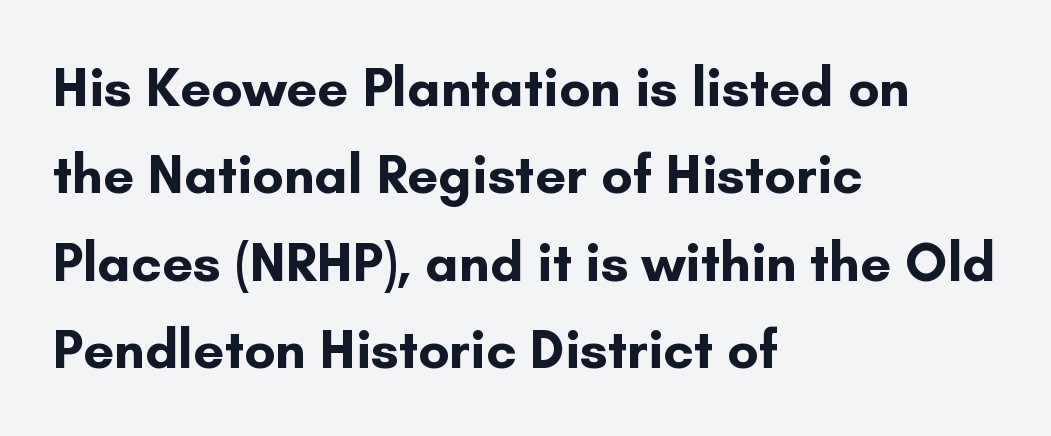
Q: Is the text bold? A: Yes.
Q: Is the text italic (slanted)? A: No, it is upright.
Q: Is the typeface a serif or a sans-serif typeface? A: Sans-serif.
Q: Is the text underlined? A: No.
Q: How is the paragraph aligned? A: Left-aligned.
Q: Is the spacing between letters normal or unusually wide? A: Normal.
Q: Is the spacing between lines tight, normal or loose? A: Normal.
Q: Width (condensed, normal, or wide)? A: Normal.
Q: Stroke contrast? A: Low.
Q: x-height? A: Small.
Q: Monospaced? A: No.
